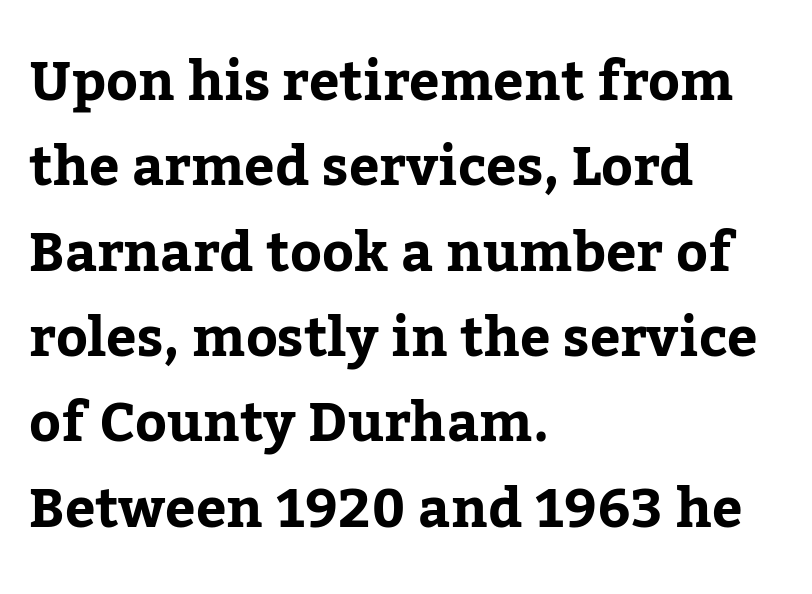
Q: Is the text bold? A: Yes.
Q: Is the text italic (slanted)? A: No, it is upright.
Q: Is the typeface a serif or a sans-serif typeface? A: Serif.
Q: Is the text underlined? A: No.
Q: How is the paragraph aligned? A: Left-aligned.
Q: Is the spacing between letters normal or unusually wide? A: Normal.
Q: Is the spacing between lines tight, normal or loose? A: Normal.
Q: Width (condensed, normal, or wide)? A: Normal.
Q: Stroke contrast? A: Low.
Q: x-height? A: Medium.
Q: Monospaced? A: No.
